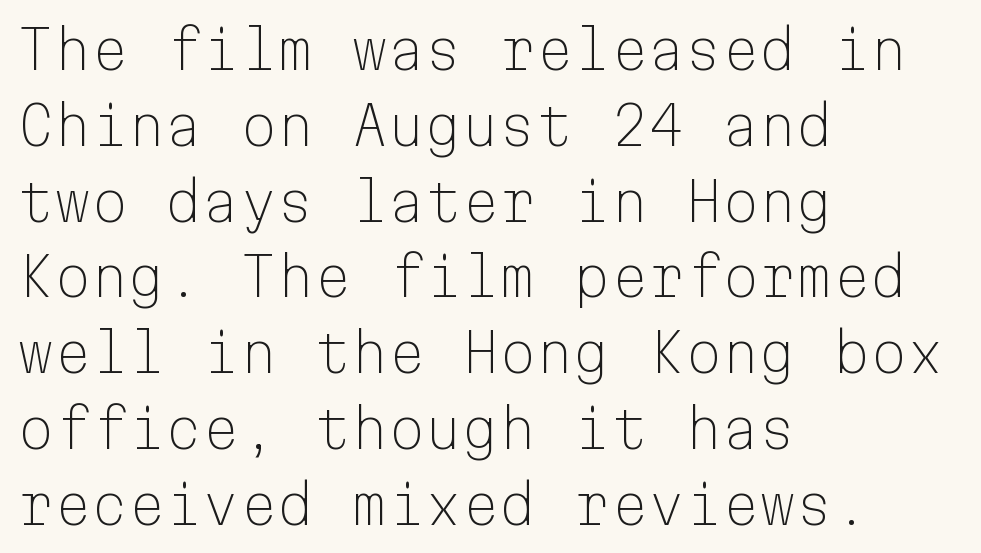
Here the glyphs are tracked normally, forming tight word shapes. Think standard paragraph weight, or any step lighter than that. Check where the strokes stop: nothing finishes them off — pure sans. The gap between lines stays unmarked.
